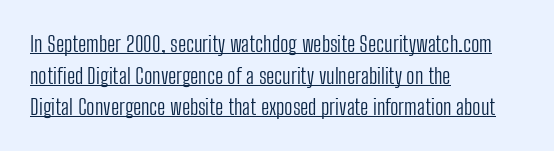
{"italic": "no", "bold": "no", "underline": "yes", "align": "left", "line_spacing": "normal", "line_spacing_ratio": 1.44, "letter_spacing": "normal", "letter_spacing_em": 0.0, "glyph_px": 22}
